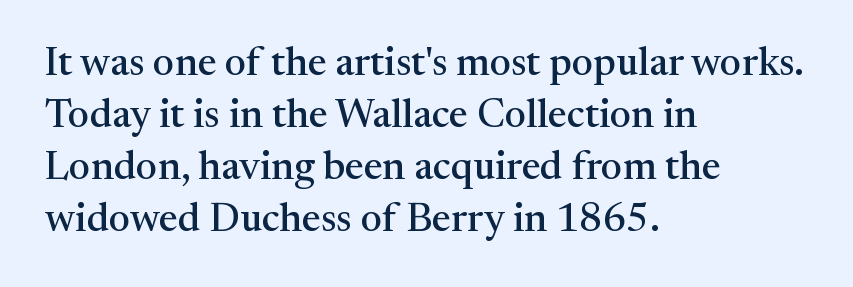
Where is the straight margin? On the left. Old-style or modern, the face here clearly has serifs. Here the designer chose a conventional face with non-uniform glyph widths. Italic: no, the glyphs are upright roman. The passage shown has conventional tracking throughout.
